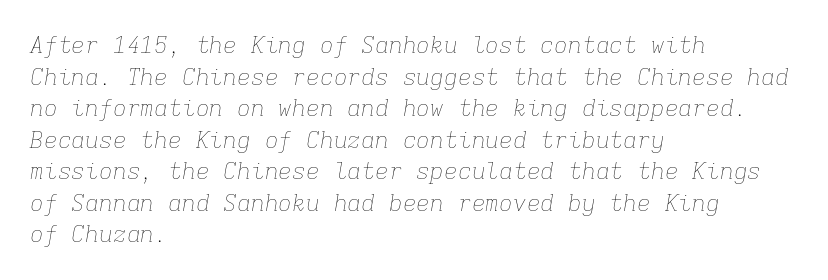
Is the stroke heavy? The answer is a plain regular-or-lighter. Looking at the ascenders, they clearly lean. Visually the block forms a straight wall on the left and a jagged coastline on the right. Tracking here is standard; glyphs follow each other at the usual distance. Students, observe: this is what conventionally led text looks like. The words here are not underlined.
